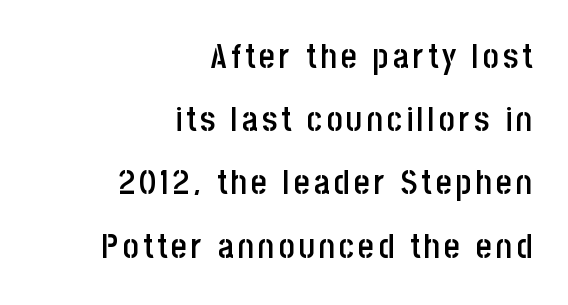
The image shows 34 px semibold, condensed sans-serif type, upright; set right-aligned, line spacing 1.86x, not underlined; low stroke contrast and a large x-height.
